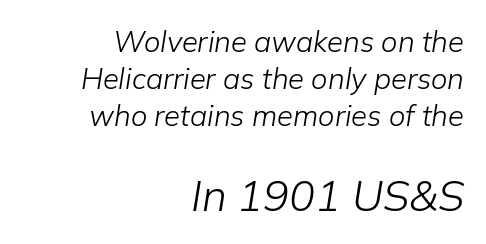
The designer left line spacing at the default. Letters have the restrained weight of plain body copy at most. Horizontal alignment here is rightward, an uncommon choice for prose. The zone under the glyphs is completely vacant. Visually, the bottom section dominates because its glyphs are scaled up.
